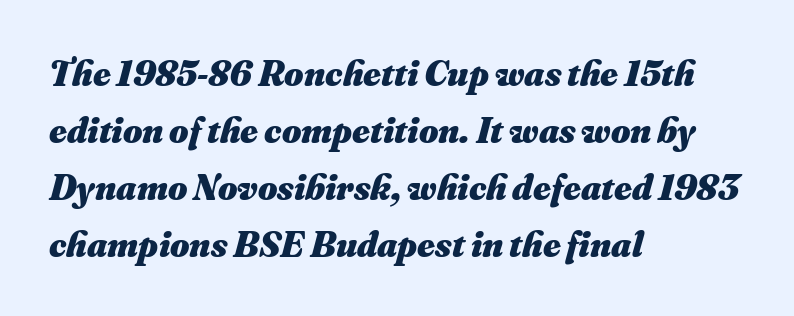
The image shows 37 px heavy type, italic (leaning right); set left-aligned, normal line spacing (1.54x), normal letter spacing, not underlined; medium stroke contrast and a small x-height.
